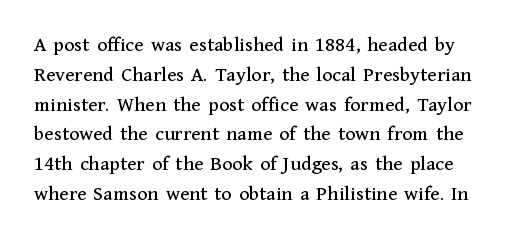
{"italic": "no", "underline": "no", "line_spacing": "normal", "line_spacing_ratio": 1.42, "letter_spacing": "normal", "letter_spacing_em": 0.0, "glyph_px": 21}
